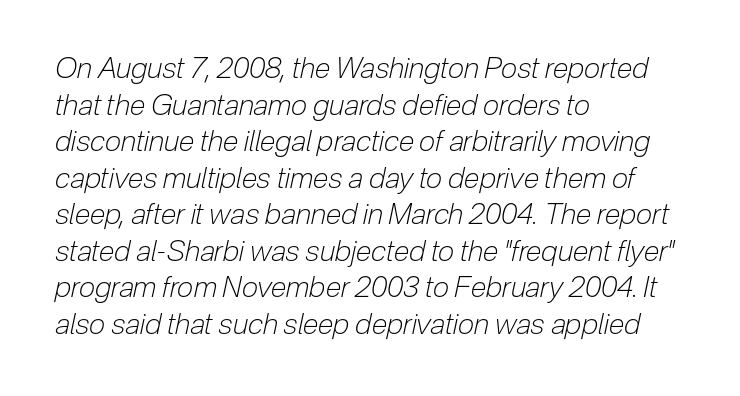
{"italic": "yes", "lean": "right", "slant_degrees": 12, "bold": "no", "weight": "light", "width": "condensed", "stroke_contrast": "low", "x_height": "medium", "monospaced": "no", "underline": "no", "align": "left", "line_spacing": "normal", "line_spacing_ratio": 1.26, "letter_spacing": "normal", "letter_spacing_em": 0.0, "glyph_px": 29}
